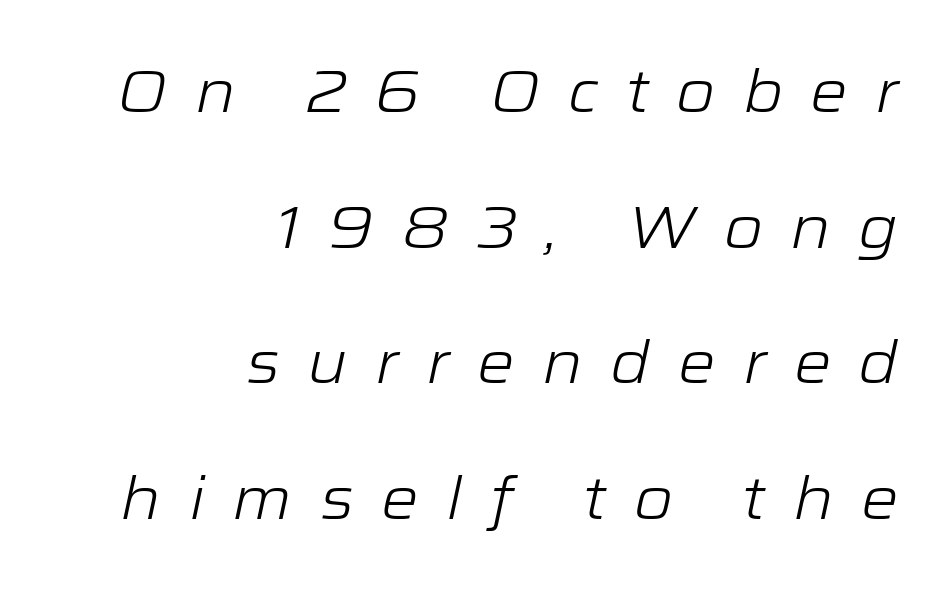
{"italic": "yes", "lean": "right", "slant_degrees": 12, "bold": "no", "weight": "light", "width": "wide", "stroke_contrast": "low", "x_height": "medium", "monospaced": "no", "underline": "no", "align": "right", "line_spacing": "loose", "line_spacing_ratio": 2.26, "letter_spacing": "wide", "letter_spacing_em": 0.45, "glyph_px": 60}
